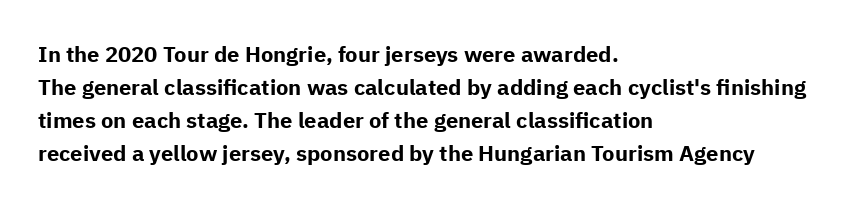
The image shows 22 px bold type, upright; set left-aligned, normal line spacing (1.5x), normal letter spacing, not underlined.
